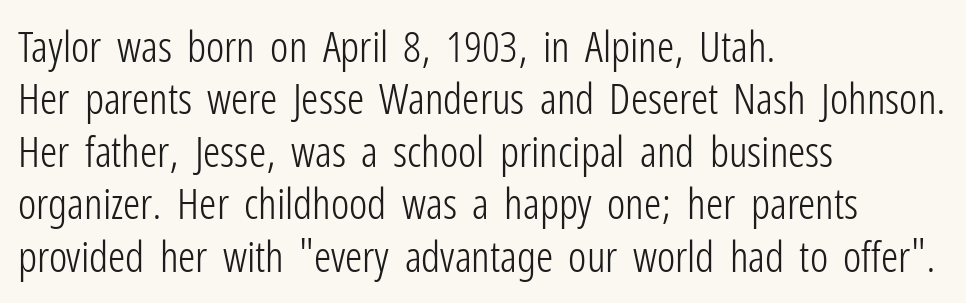
{"serif": "no", "italic": "no", "bold": "no", "weight": "light", "width": "condensed", "stroke_contrast": "low", "x_height": "medium", "monospaced": "no", "underline": "no", "align": "left", "line_spacing_ratio": 1.22, "letter_spacing": "normal", "letter_spacing_em": 0.0, "glyph_px": 43}
